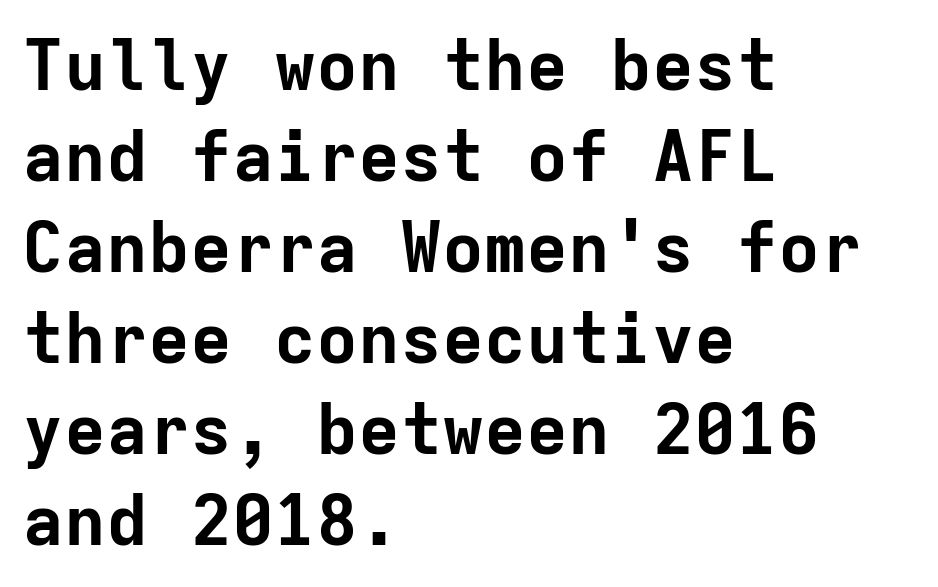
{"serif": "no", "italic": "no", "bold": "yes", "weight": "bold", "width": "normal", "stroke_contrast": "low", "x_height": "medium", "monospaced": "yes", "underline": "no", "align": "left", "line_spacing": "normal", "line_spacing_ratio": 1.3, "letter_spacing": "normal", "letter_spacing_em": 0.0, "glyph_px": 70}
